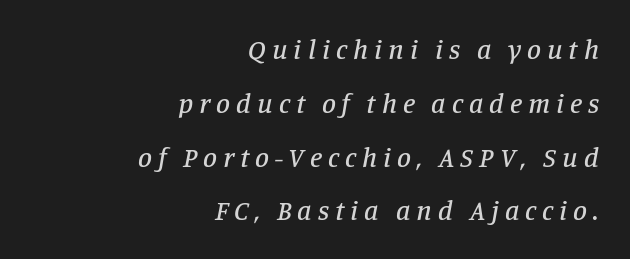
{"serif": "yes", "italic": "yes", "lean": "right", "slant_degrees": 11, "width": "normal", "stroke_contrast": "low", "x_height": "large", "monospaced": "no", "underline": "no", "align": "right", "line_spacing": "loose", "line_spacing_ratio": 1.92, "letter_spacing": "wide", "letter_spacing_em": 0.21, "glyph_px": 28}
